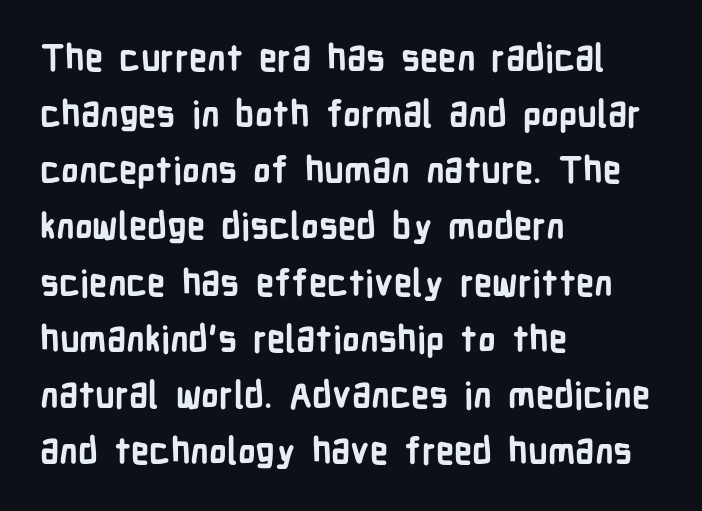
Q: Is the text bold? A: Yes.
Q: Is the text italic (slanted)? A: No, it is upright.
Q: Is the typeface a serif or a sans-serif typeface? A: Sans-serif.
Q: Is the text underlined? A: No.
Q: How is the paragraph aligned? A: Left-aligned.
Q: Is the spacing between letters normal or unusually wide? A: Normal.
Q: Is the spacing between lines tight, normal or loose? A: Normal.
Q: Width (condensed, normal, or wide)? A: Condensed.
Q: Stroke contrast? A: Low.
Q: x-height? A: Medium.
Q: Monospaced? A: No.
